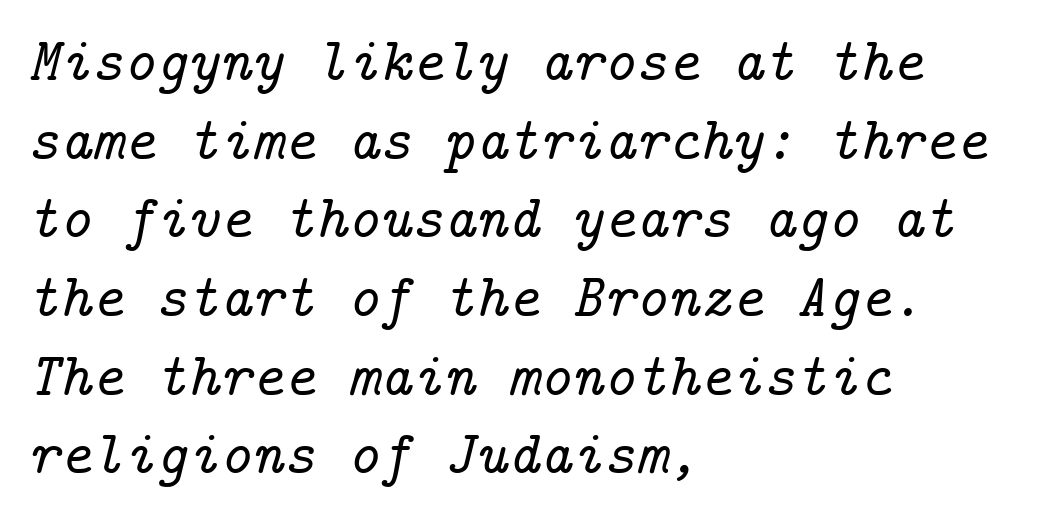
Q: Is the text italic (slanted)? A: Yes, it leans right by about 14 degrees.
Q: Is the typeface a serif or a sans-serif typeface? A: Serif.
Q: Is the text underlined? A: No.
Q: How is the paragraph aligned? A: Left-aligned.
Q: Is the spacing between letters normal or unusually wide? A: Normal.
Q: Is the spacing between lines tight, normal or loose? A: Normal.
Q: Width (condensed, normal, or wide)? A: Normal.
Q: Stroke contrast? A: Low.
Q: x-height? A: Medium.
